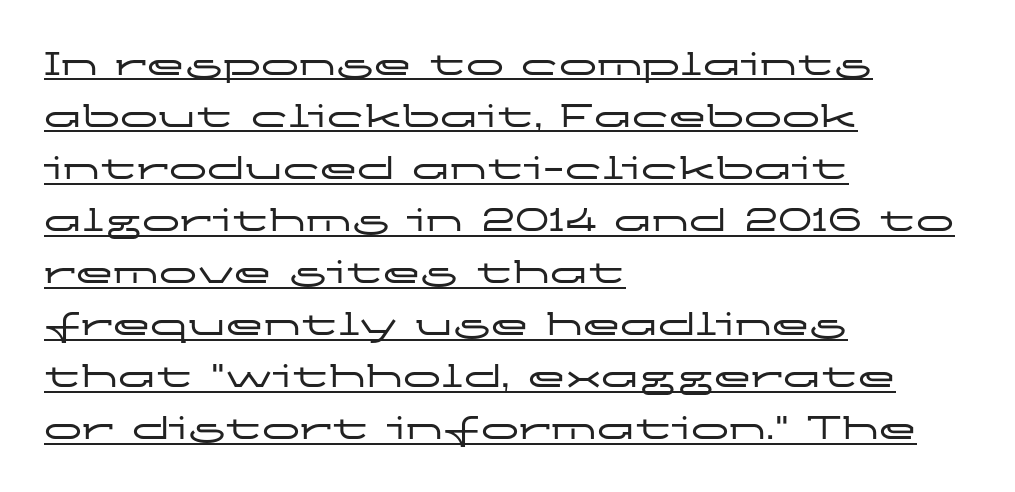
The lettering stays uniformly vertical, giving the passage a roman look. The letters advance in unequal steps, a hallmark of proportional type. Line starts are locked; line ends wander. Look at the bottom of the vertical strokes: they stop flat, with no serifs.
